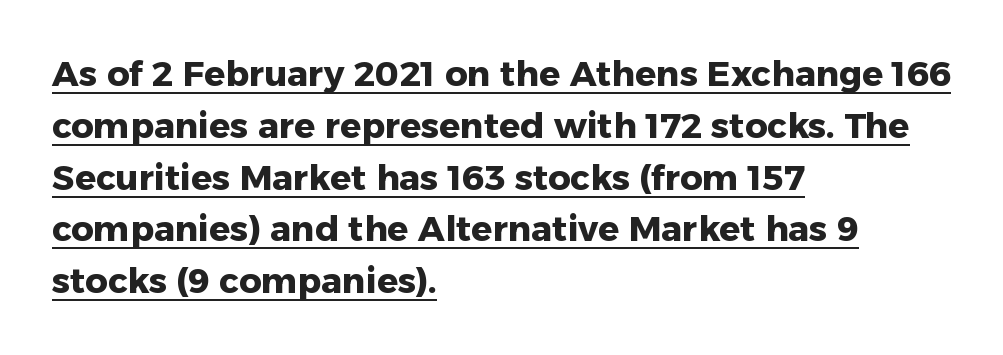
{"serif": "no", "italic": "no", "bold": "yes", "weight": "heavy", "width": "normal", "stroke_contrast": "low", "x_height": "medium", "monospaced": "no", "underline": "yes", "align": "left", "line_spacing": "normal", "line_spacing_ratio": 1.48, "letter_spacing": "normal", "letter_spacing_em": 0.0, "glyph_px": 35}
